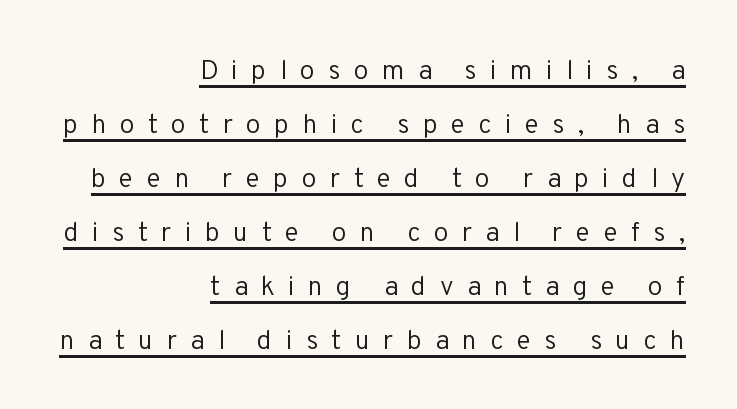
Airy leading. The rendering inserts visible extra space after every character. Letters have the restrained weight of plain body copy at most. Beneath each row of characters lies a ruled line. The rag falls on the left side of this text block. Do the letters lean? They stand straight.
